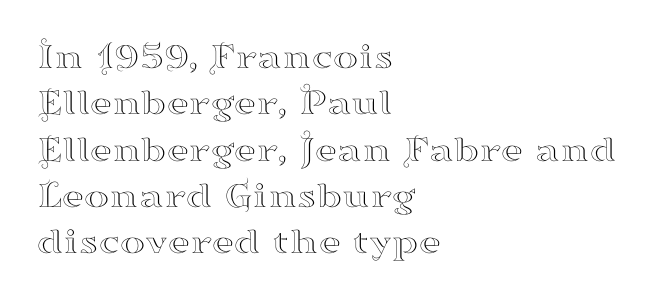
Q: Is the text italic (slanted)? A: No, it is upright.
Q: Is the typeface a serif or a sans-serif typeface? A: Serif.
Q: Is the text underlined? A: No.
Q: How is the paragraph aligned? A: Left-aligned.
Q: Is the spacing between letters normal or unusually wide? A: Normal.
Q: Width (condensed, normal, or wide)? A: Wide.
Q: Stroke contrast? A: High.
Q: x-height? A: Small.
Q: Monospaced? A: No.
